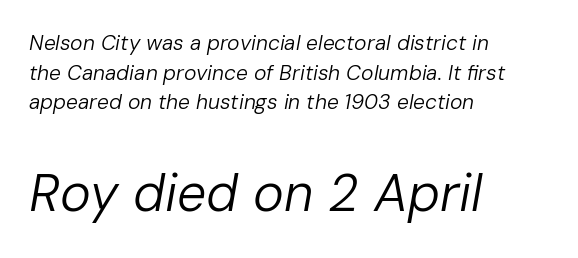
The image shows 52 px regular-weight type, italic (leaning right); set left-aligned, normal line spacing (1.41x), normal letter spacing, not underlined; the second (bottom) block is 2.48x larger; low stroke contrast and a medium x-height.
